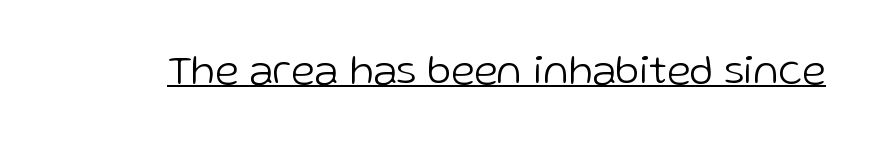
{"serif": "no", "italic": "no", "bold": "no", "weight": "light", "width": "normal", "stroke_contrast": "low", "x_height": "medium", "monospaced": "no", "underline": "yes", "letter_spacing": "normal", "letter_spacing_em": 0.0, "glyph_px": 42}
